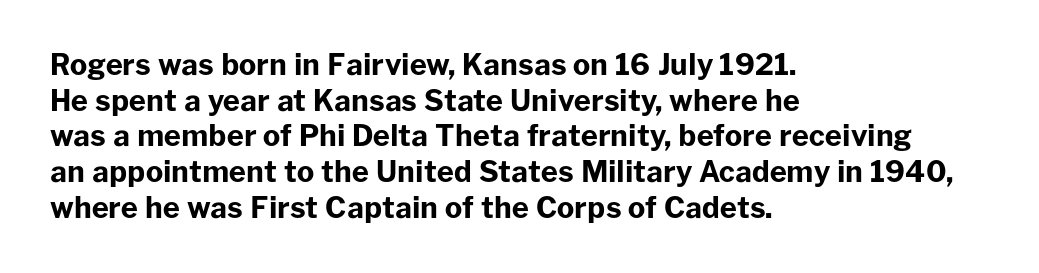
The space directly below the letters is spotless. Students, note that the glyphs here touch the page at normal intervals. On the weight axis this lands at bold, roughly 700. Character widths vary here, with narrow letters taking less room than wide ones. The typography opts for an upright posture over an oblique one. The typesetter chose a ragged-right arrangement here.
